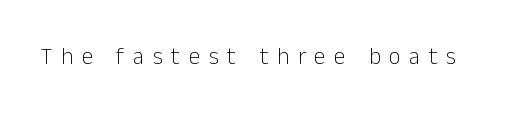
Q: Is the text bold? A: No.
Q: Is the text italic (slanted)? A: No, it is upright.
Q: Is the text underlined? A: No.
Q: Is the spacing between letters normal or unusually wide? A: Unusually wide.
